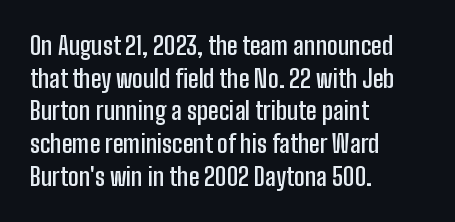
Q: Is the text bold? A: Semi-bold.
Q: Is the text italic (slanted)? A: No, it is upright.
Q: Is the text underlined? A: No.
Q: How is the paragraph aligned? A: Left-aligned.
Q: Is the spacing between letters normal or unusually wide? A: Normal.
Q: Is the spacing between lines tight, normal or loose? A: Normal.
